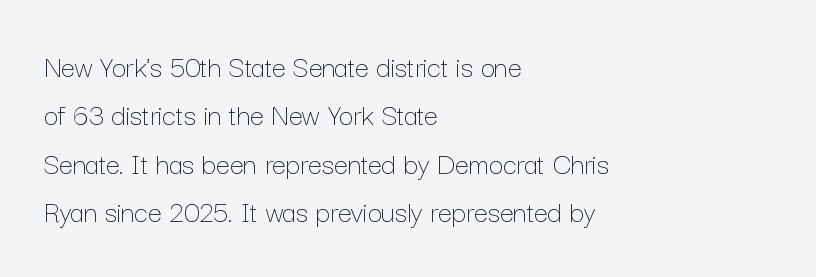
Does extra space separate the letters? No, they use regular spacing. Character widths vary here, with narrow letters taking less room than wide ones. Stroke mass is kept to a normal reading level or below. The compositor pushed each line to the left boundary. The gap between lines stays unmarked.
